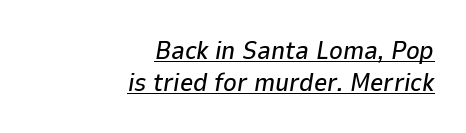
Q: Is the text italic (slanted)? A: Yes, it leans right by about 9 degrees.
Q: Is the text underlined? A: Yes.
Q: How is the paragraph aligned? A: Right-aligned.
Q: Is the spacing between letters normal or unusually wide? A: Normal.
